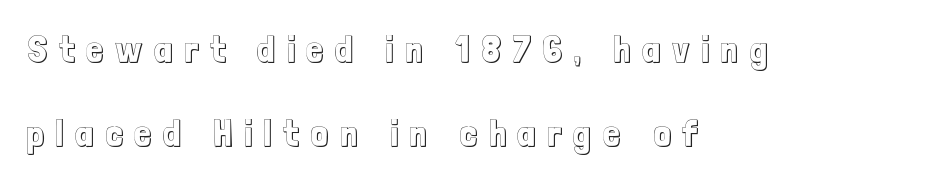
{"italic": "no", "width": "condensed", "x_height": "medium", "monospaced": "no", "underline": "no", "align": "left", "line_spacing": "loose", "line_spacing_ratio": 2.21, "letter_spacing": "wide", "letter_spacing_em": 0.31, "glyph_px": 38}
